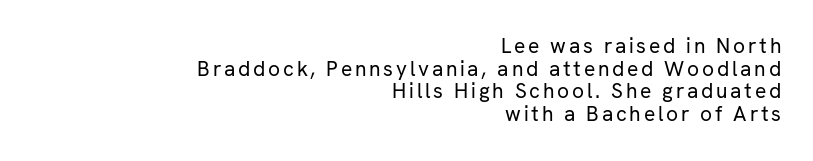
{"italic": "no", "bold": "no", "underline": "no", "align": "right", "line_spacing": "tight", "line_spacing_ratio": 1.08, "glyph_px": 21}
